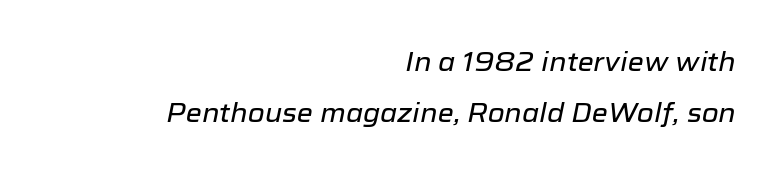
The image shows 26 px text type, italic (leaning right); set right-aligned, loose line spacing (1.96x), normal letter spacing, not underlined.
